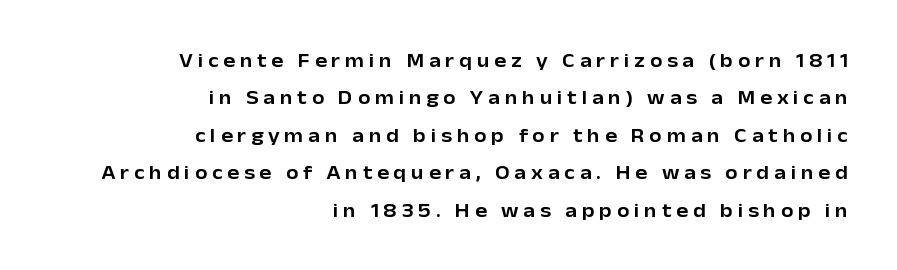
{"italic": "no", "underline": "no", "align": "right", "line_spacing_ratio": 1.87, "letter_spacing": "wide", "letter_spacing_em": 0.24, "glyph_px": 20}
